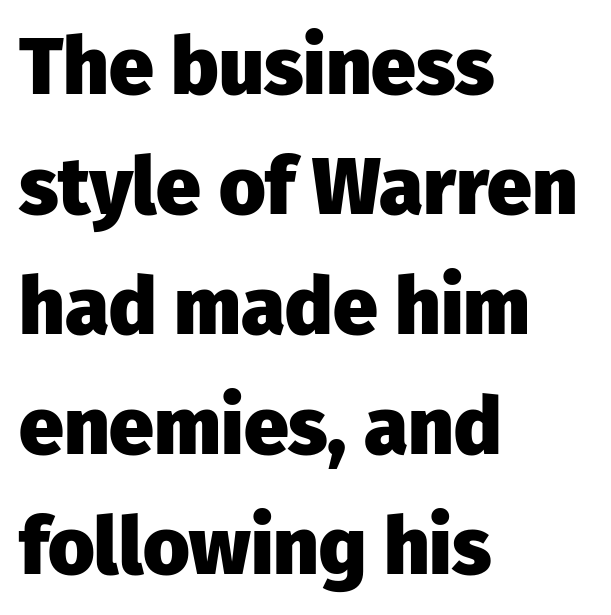
The image shows 80 px heavy sans-serif type, upright; set left-aligned, normal line spacing (1.5x), normal letter spacing, not underlined; low stroke contrast and a medium x-height.
